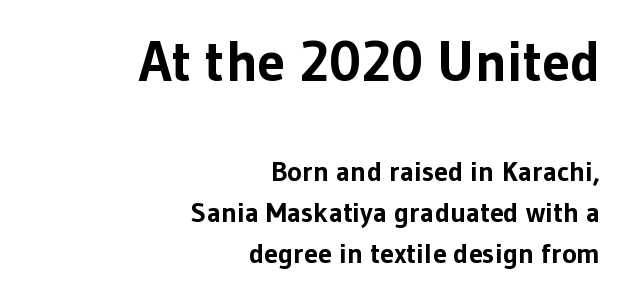
Typesetter's note: full bold, strokes at maximum text heaviness. Does the type have serifs? No, each stem ends abruptly. Here the glyphs are tracked normally, forming tight word shapes. A typesetter would mark this as roman, not italic. Here the designer chose a conventional face with non-uniform glyph widths.
